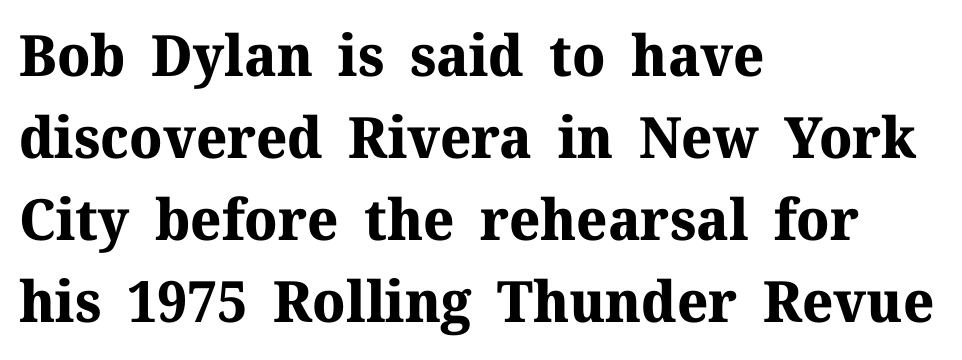
Q: Is the text bold? A: Yes.
Q: Is the text italic (slanted)? A: No, it is upright.
Q: Is the typeface a serif or a sans-serif typeface? A: Serif.
Q: Is the text underlined? A: No.
Q: How is the paragraph aligned? A: Left-aligned.
Q: Is the spacing between letters normal or unusually wide? A: Normal.
Q: Is the spacing between lines tight, normal or loose? A: Normal.
Q: Width (condensed, normal, or wide)? A: Normal.
Q: Stroke contrast? A: Medium.
Q: x-height? A: Medium.
Q: Monospaced? A: No.
